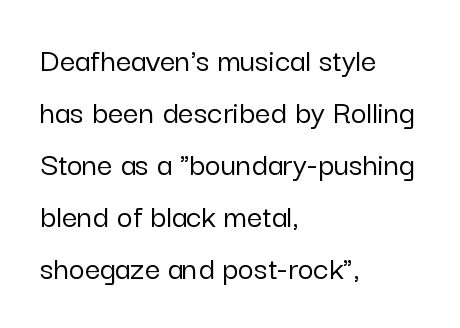
The image shows 34 px sans-serif type, upright; set left-aligned, normal line spacing (1.53x), normal letter spacing, not underlined; low stroke contrast and a medium x-height.
